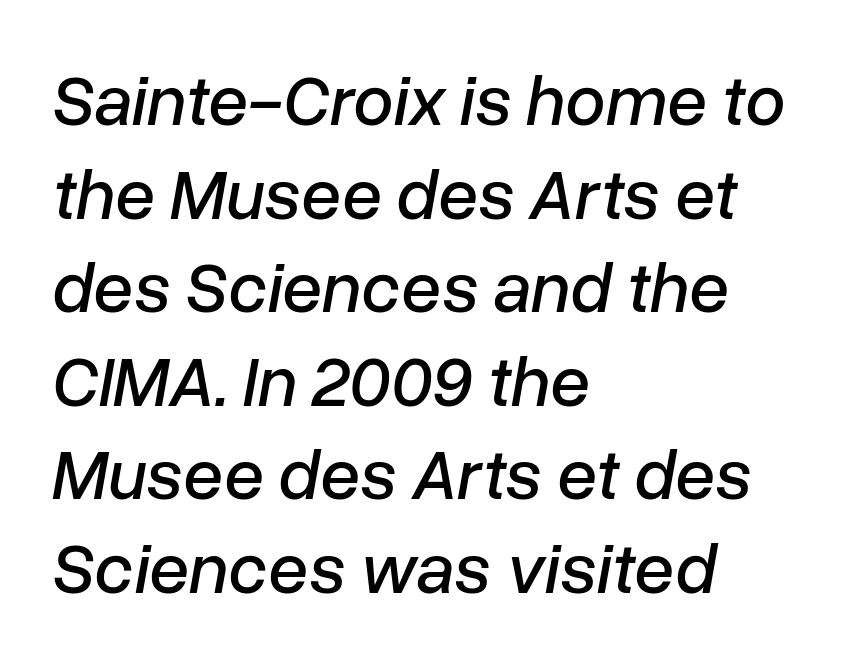
Q: Is the text italic (slanted)? A: Yes, it leans right by about 10 degrees.
Q: Is the text underlined? A: No.
Q: How is the paragraph aligned? A: Left-aligned.
Q: Is the spacing between letters normal or unusually wide? A: Normal.
Q: Is the spacing between lines tight, normal or loose? A: Normal.
Q: Width (condensed, normal, or wide)? A: Normal.
Q: Stroke contrast? A: Low.
Q: x-height? A: Medium.
Q: Monospaced? A: No.
